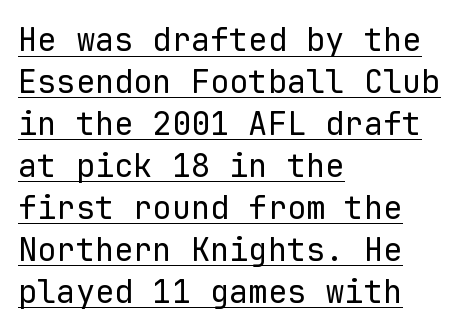
The image shows 32 px regular-weight sans-serif type, upright, monospaced; set left-aligned, normal line spacing (1.31x), normal letter spacing, underlined; low stroke contrast and a medium x-height.
